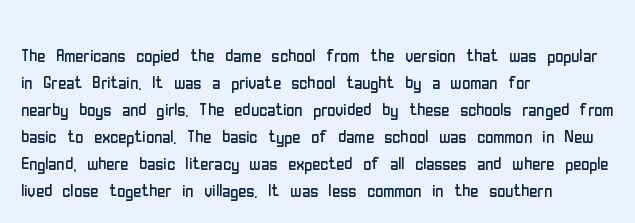
The image shows 22 px text type, upright; set left-aligned, line spacing 1.23x, normal letter spacing, not underlined.
